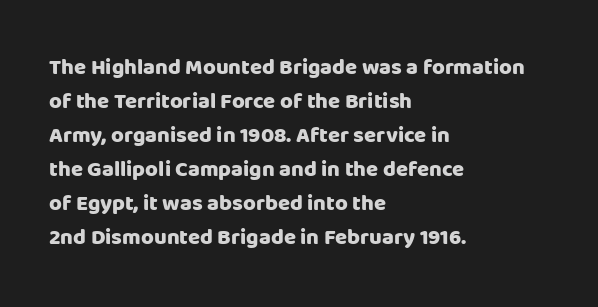
The image shows 22 px bold type, upright; set left-aligned, normal line spacing (1.55x), normal letter spacing, not underlined.
